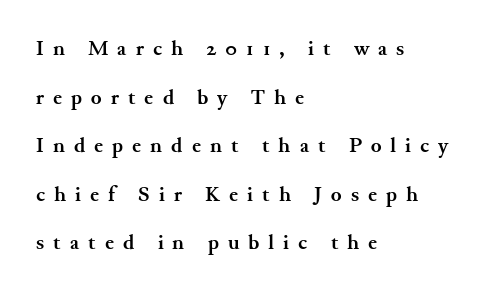
Any mark beneath the type? The region is blank. Reading down the block, your eye returns to a fixed left position each line. If you measured baseline to baseline, you'd find a long distance. The sample has been set heavy, in full bold.
